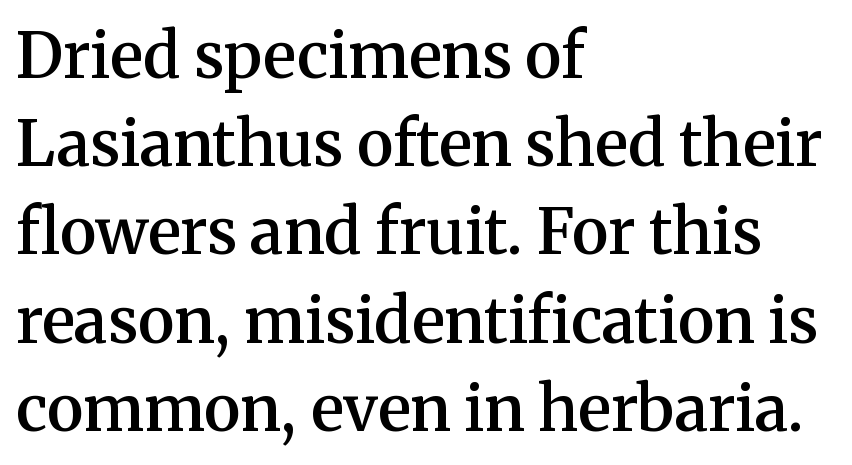
Q: Is the text bold? A: Semi-bold.
Q: Is the text italic (slanted)? A: No, it is upright.
Q: Is the typeface a serif or a sans-serif typeface? A: Serif.
Q: Is the text underlined? A: No.
Q: How is the paragraph aligned? A: Left-aligned.
Q: Is the spacing between letters normal or unusually wide? A: Normal.
Q: Is the spacing between lines tight, normal or loose? A: Normal.
Q: Width (condensed, normal, or wide)? A: Normal.
Q: Stroke contrast? A: Medium.
Q: x-height? A: Medium.
Q: Monospaced? A: No.
